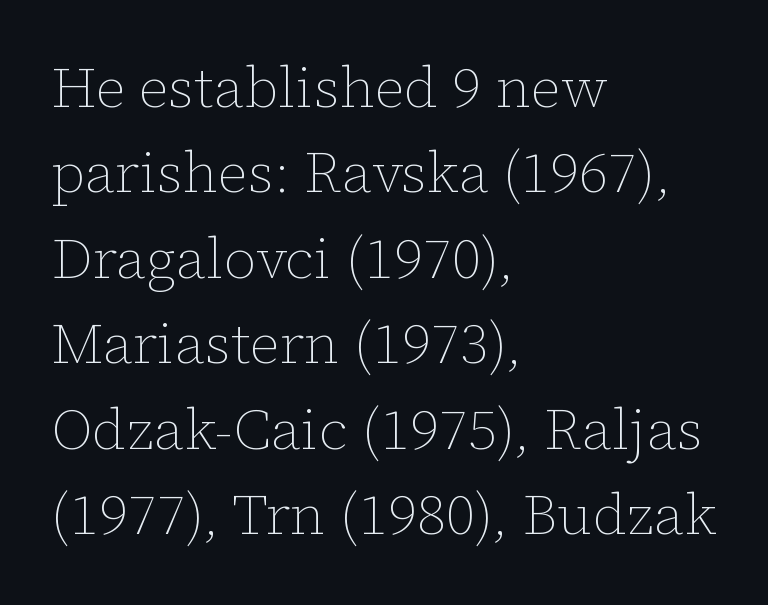
The image shows 57 px thin type, upright; set left-aligned, normal line spacing (1.5x), normal letter spacing, not underlined; low stroke contrast and a medium x-height.
